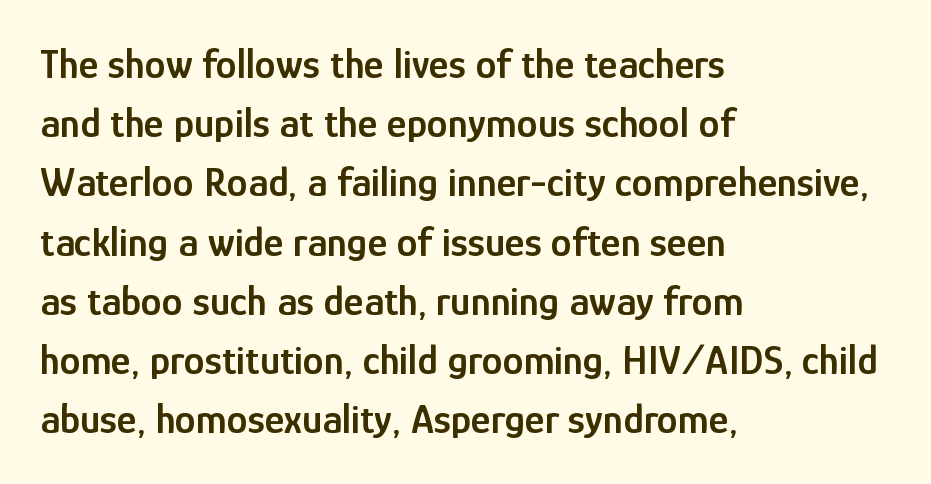
{"serif": "no", "italic": "no", "bold": "semi", "weight": "semibold", "width": "condensed", "stroke_contrast": "low", "x_height": "medium", "monospaced": "no", "underline": "no", "align": "left", "line_spacing": "normal", "line_spacing_ratio": 1.41, "letter_spacing": "normal", "letter_spacing_em": 0.0, "glyph_px": 42}
